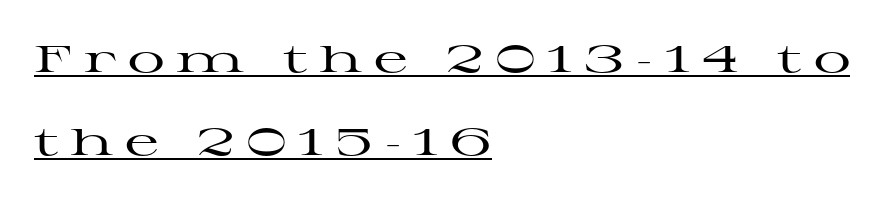
{"serif": "yes", "italic": "no", "width": "wide", "stroke_contrast": "high", "x_height": "medium", "monospaced": "no", "underline": "yes", "align": "left", "line_spacing": "loose", "line_spacing_ratio": 2.24, "letter_spacing": "wide", "letter_spacing_em": 0.31, "glyph_px": 37}
